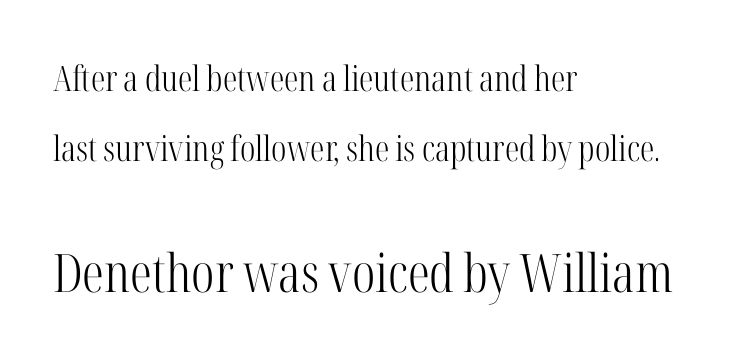
{"serif": "yes", "italic": "no", "bold": "no", "weight": "light", "width": "condensed", "stroke_contrast": "high", "x_height": "medium", "monospaced": "no", "underline": "no", "align": "left", "line_spacing": "loose", "line_spacing_ratio": 2.0, "letter_spacing": "normal", "letter_spacing_em": 0.0, "larger_block": "second", "size_ratio": 1.51, "glyph_px": 53}
